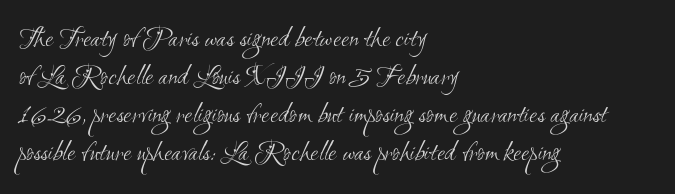
The image shows 29 px light, condensed sans-serif type; set left-aligned, normal line spacing (1.31x), normal letter spacing, not underlined; medium stroke contrast and a small x-height.
